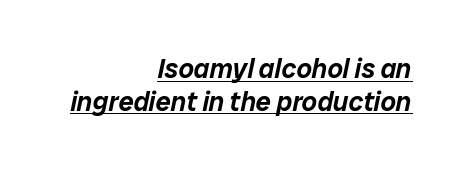
{"italic": "yes", "lean": "right", "slant_degrees": 12, "underline": "yes", "align": "right", "line_spacing_ratio": 1.21, "letter_spacing": "normal", "letter_spacing_em": 0.0, "glyph_px": 27}
